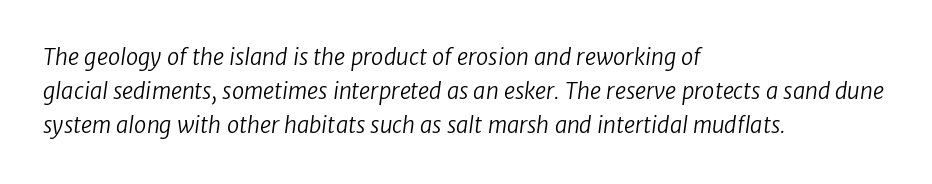
Q: Is the text bold? A: No.
Q: Is the text underlined? A: No.
Q: How is the paragraph aligned? A: Left-aligned.
Q: Is the spacing between letters normal or unusually wide? A: Normal.
Q: Is the spacing between lines tight, normal or loose? A: Normal.
